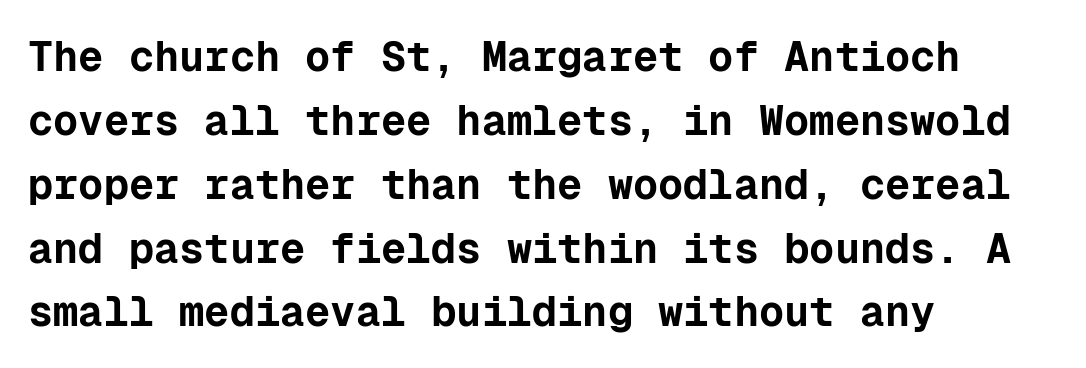
{"serif": "no", "italic": "no", "bold": "yes", "weight": "bold", "width": "normal", "stroke_contrast": "low", "x_height": "medium", "monospaced": "yes", "underline": "no", "align": "left", "line_spacing": "normal", "line_spacing_ratio": 1.52, "letter_spacing": "normal", "letter_spacing_em": 0.0, "glyph_px": 42}
